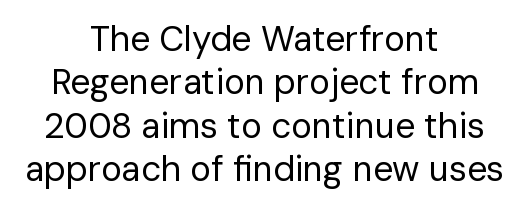
These lines are composed in type without serifs. The lines in this sample share a center point and differ in where they start and stop. Ink coverage per letter is moderate at most. These lines were composed using upright roman letters.
